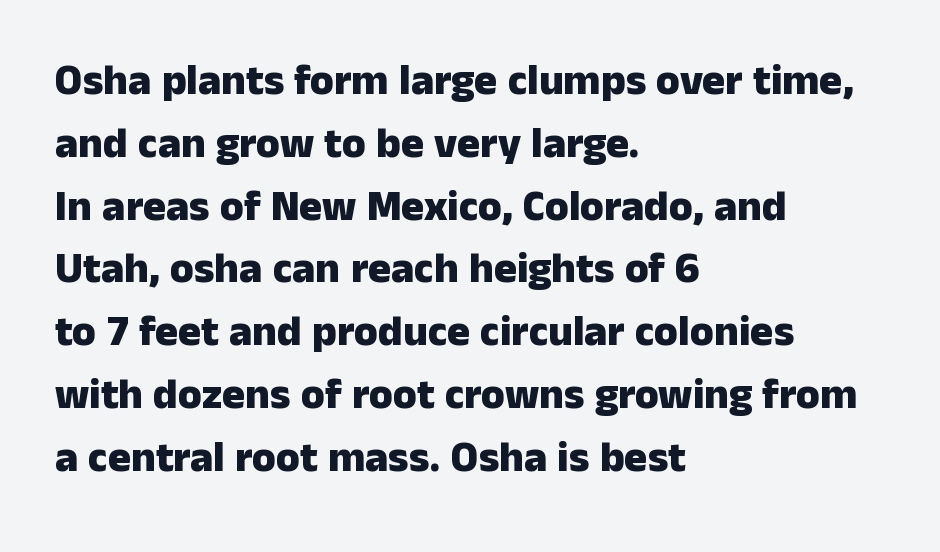
The passage shown is typed in a proportional face where columns would drift. Reading down the block, your eye returns to a fixed left position each line. The space between consecutive lines is moderate. How are the letters spaced? Ordinarily, with no added tracking. Serif or sans? Sans — the stroke terminals are bare. Has an underline been added? It has not.
